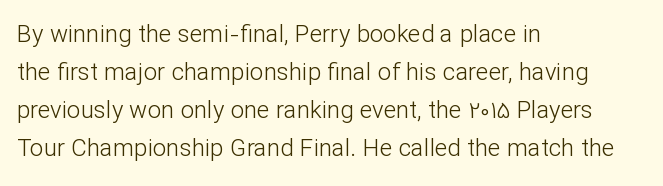
{"italic": "no", "bold": "no", "underline": "no", "align": "left", "line_spacing": "normal", "line_spacing_ratio": 1.58, "letter_spacing": "normal", "letter_spacing_em": 0.0, "glyph_px": 24}
